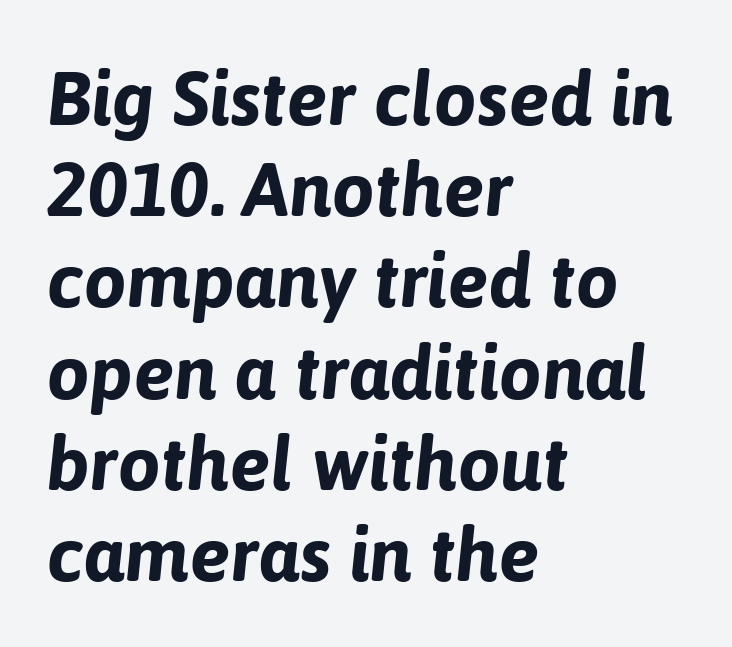
Q: Is the text bold? A: Yes.
Q: Is the text italic (slanted)? A: Yes, it leans right by about 6 degrees.
Q: Is the text underlined? A: No.
Q: How is the paragraph aligned? A: Left-aligned.
Q: Is the spacing between letters normal or unusually wide? A: Normal.
Q: Width (condensed, normal, or wide)? A: Normal.
Q: Stroke contrast? A: Low.
Q: x-height? A: Medium.
Q: Monospaced? A: No.
